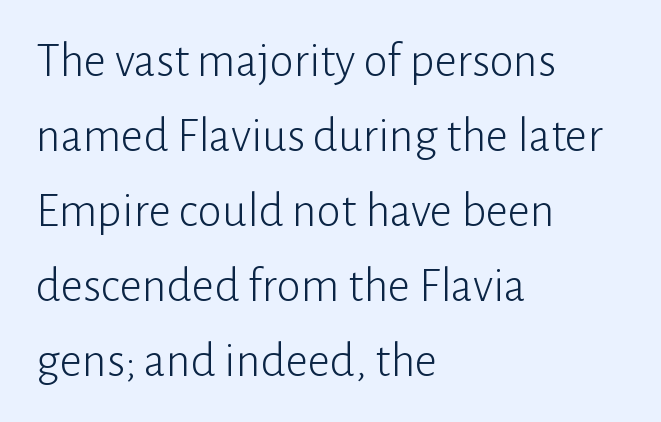
Q: Is the text bold? A: No.
Q: Is the text italic (slanted)? A: No, it is upright.
Q: Is the typeface a serif or a sans-serif typeface? A: Sans-serif.
Q: Is the text underlined? A: No.
Q: How is the paragraph aligned? A: Left-aligned.
Q: Is the spacing between letters normal or unusually wide? A: Normal.
Q: Is the spacing between lines tight, normal or loose? A: Normal.
Q: Width (condensed, normal, or wide)? A: Normal.
Q: Stroke contrast? A: Low.
Q: x-height? A: Medium.
Q: Monospaced? A: No.
